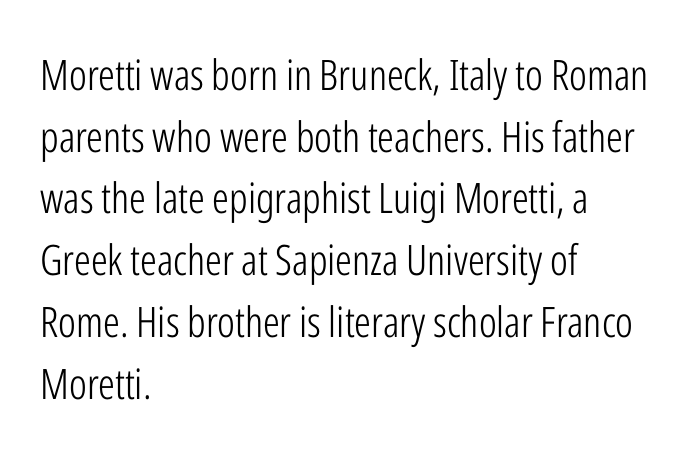
{"serif": "no", "italic": "no", "bold": "no", "weight": "light", "width": "condensed", "stroke_contrast": "low", "x_height": "medium", "monospaced": "no", "underline": "no", "align": "left", "line_spacing": "normal", "line_spacing_ratio": 1.47, "letter_spacing": "normal", "letter_spacing_em": 0.0, "glyph_px": 42}
